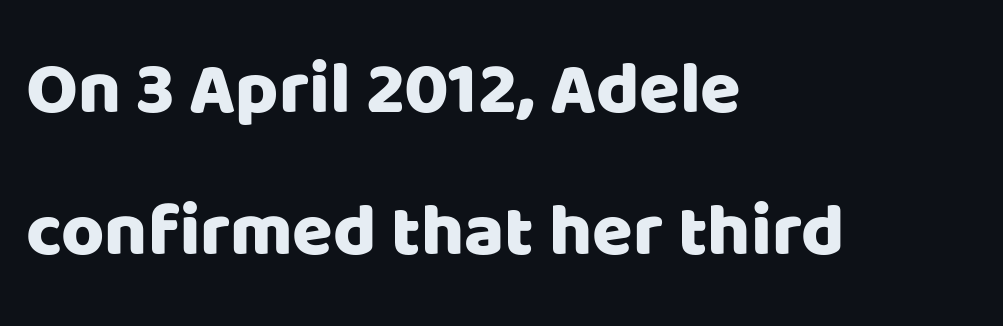
It's the straight-up-and-down kind of type. The face used here is proportionally spaced, like ordinary book or web type. Loosely led — the rows are spread out. Type style note: lacks serifs. These lines stack with their left ends in a neat column. Unmarked baselines from the first word to the last.
